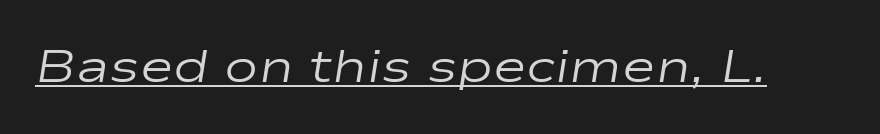
The image shows 46 px regular-weight, wide type, italic (leaning right); set normal letter spacing, underlined; low stroke contrast and a medium x-height.
